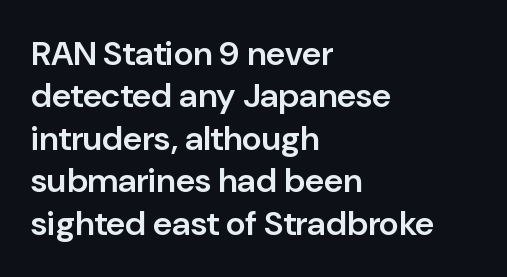
The image shows 34 px semibold sans-serif type, upright; set left-aligned, normal line spacing (1.25x), normal letter spacing, not underlined; low stroke contrast and a medium x-height.
